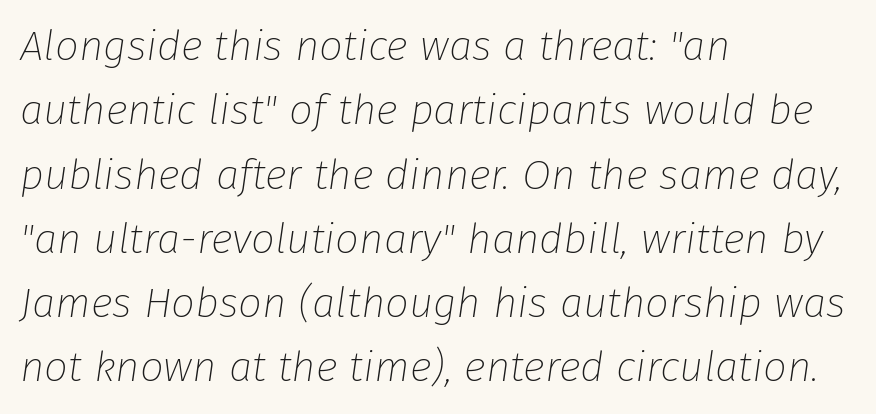
{"italic": "yes", "lean": "right", "slant_degrees": 8, "bold": "no", "weight": "thin", "width": "normal", "stroke_contrast": "low", "x_height": "medium", "monospaced": "no", "underline": "no", "align": "left", "line_spacing": "normal", "line_spacing_ratio": 1.53, "letter_spacing": "normal", "letter_spacing_em": 0.0, "glyph_px": 42}
